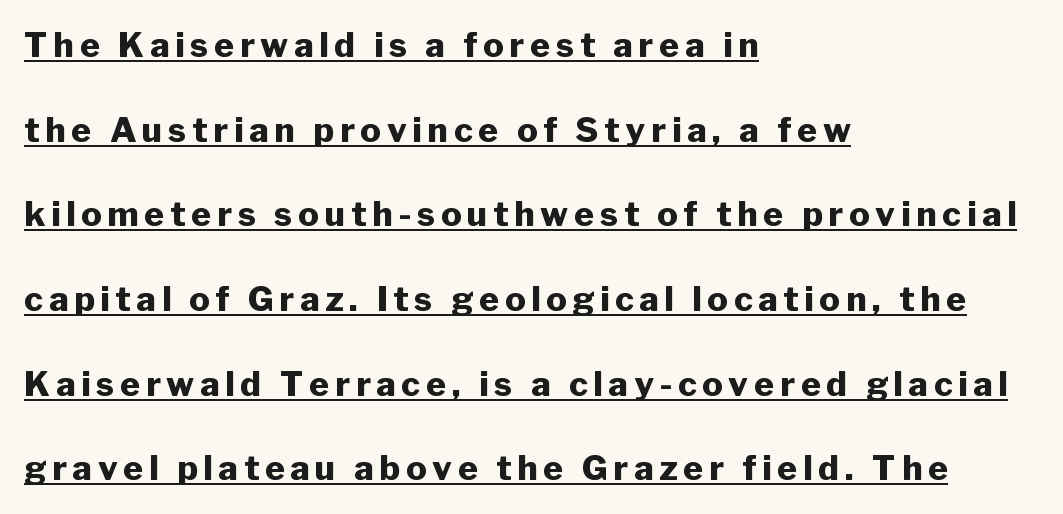
{"serif": "no", "italic": "no", "bold": "yes", "weight": "heavy", "width": "normal", "stroke_contrast": "low", "x_height": "medium", "monospaced": "no", "underline": "yes", "align": "left", "line_spacing": "loose", "line_spacing_ratio": 2.49, "glyph_px": 34}
